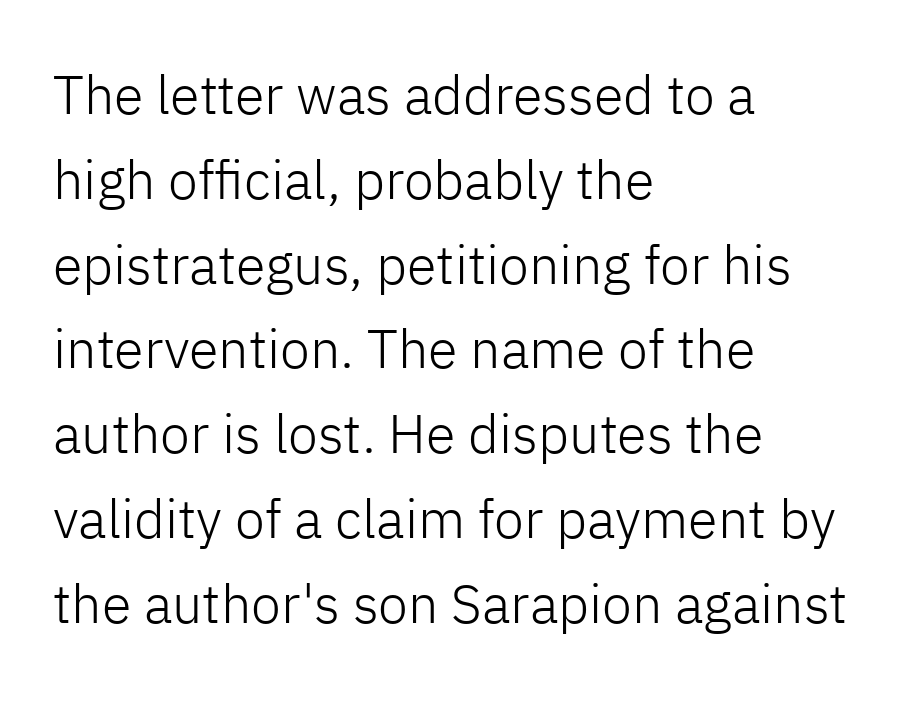
Q: Is the text bold? A: No.
Q: Is the text italic (slanted)? A: No, it is upright.
Q: Is the typeface a serif or a sans-serif typeface? A: Sans-serif.
Q: Is the text underlined? A: No.
Q: How is the paragraph aligned? A: Left-aligned.
Q: Is the spacing between letters normal or unusually wide? A: Normal.
Q: Is the spacing between lines tight, normal or loose? A: Normal.
Q: Width (condensed, normal, or wide)? A: Normal.
Q: Stroke contrast? A: Low.
Q: x-height? A: Medium.
Q: Monospaced? A: No.
